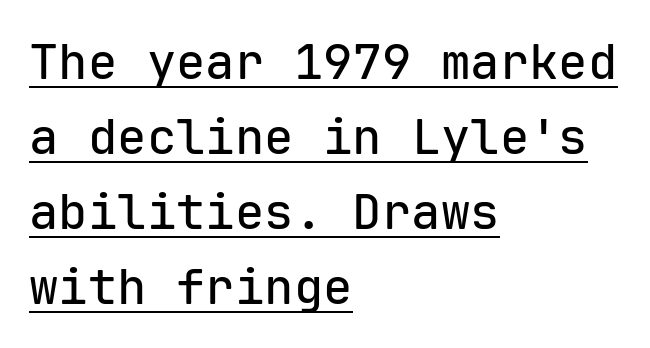
The space between consecutive lines is moderate. The passage shown is typed in a monospace face where columns stay perfectly aligned. A classic flush-left, rag-right setting is used for this passage. The rendering shows plain stroke endings on the letterforms — a sans-serif design. Underlining? Definitely there. Look at the tracking — it's just the regular setting, nothing added.
